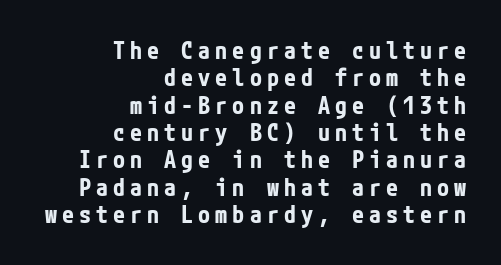
{"italic": "no", "bold": "yes", "underline": "no", "align": "right", "line_spacing": "tight", "line_spacing_ratio": 1.14, "letter_spacing": "wide", "letter_spacing_em": 0.21, "glyph_px": 24}
